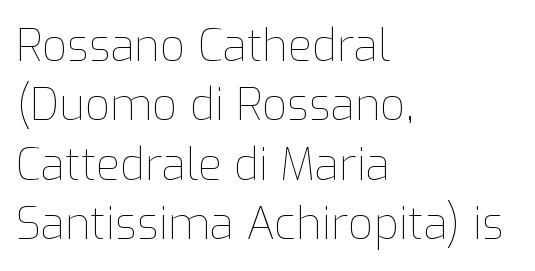
{"italic": "no", "bold": "no", "weight": "thin", "width": "normal", "stroke_contrast": "low", "x_height": "medium", "monospaced": "no", "underline": "no", "align": "left", "line_spacing": "normal", "line_spacing_ratio": 1.35, "letter_spacing": "normal", "letter_spacing_em": 0.0, "glyph_px": 44}
